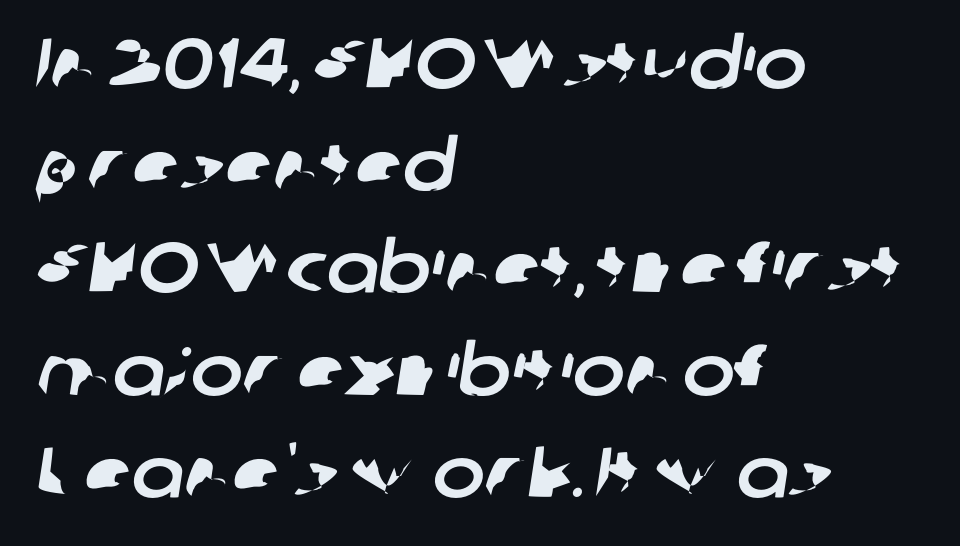
The image shows 70 px sans-serif type; set left-aligned, normal line spacing (1.46x), normal letter spacing, not underlined; low stroke contrast and a medium x-height.
